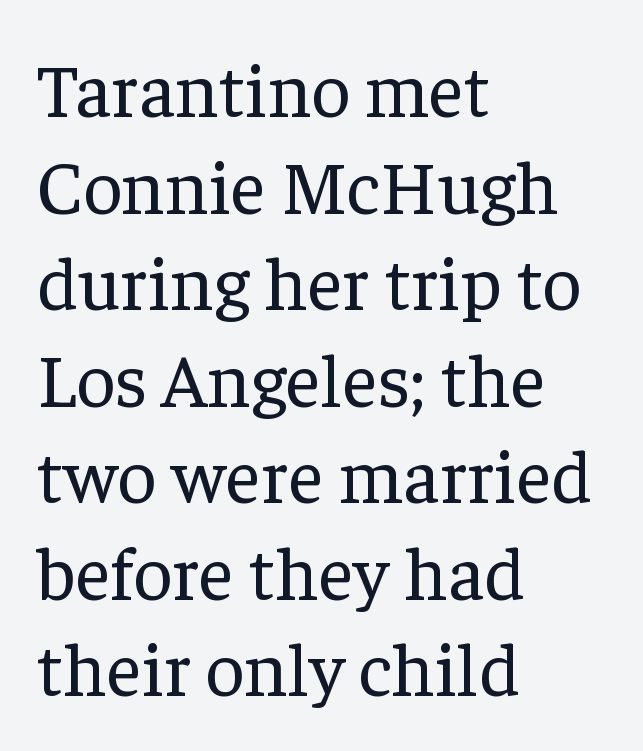
The image shows 76 px regular-weight serif type, upright; set left-aligned, normal line spacing (1.27x), normal letter spacing, not underlined; low stroke contrast and a medium x-height.
